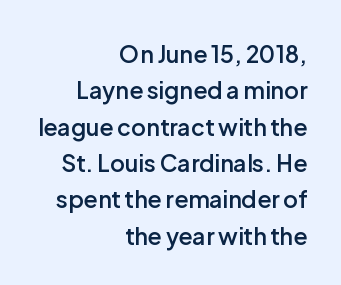
The image shows 23 px text type, upright; set right-aligned, normal line spacing (1.58x), normal letter spacing, not underlined.
